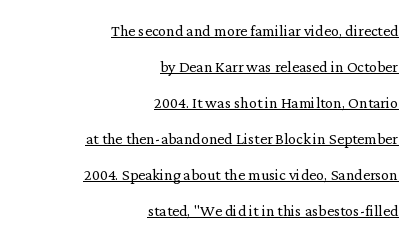
Q: Is the text bold? A: No.
Q: Is the text italic (slanted)? A: No, it is upright.
Q: Is the text underlined? A: Yes.
Q: How is the paragraph aligned? A: Right-aligned.
Q: Is the spacing between letters normal or unusually wide? A: Normal.
